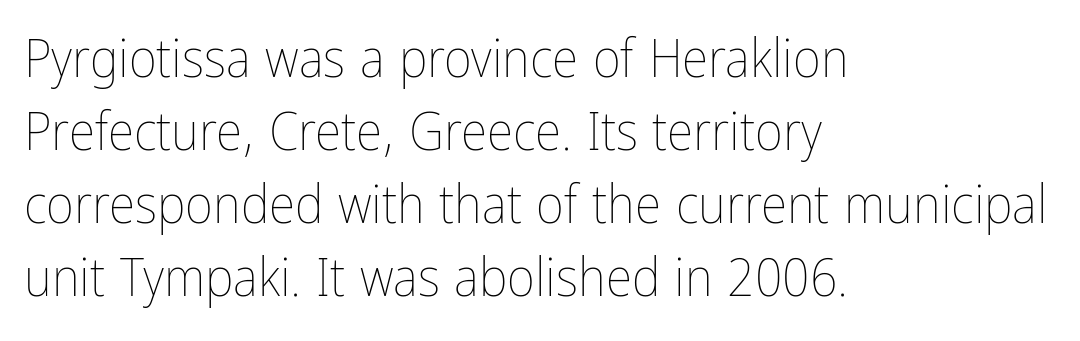
The image shows 54 px thin, condensed type, upright; set left-aligned, normal line spacing (1.35x), normal letter spacing, not underlined; low stroke contrast and a medium x-height.
